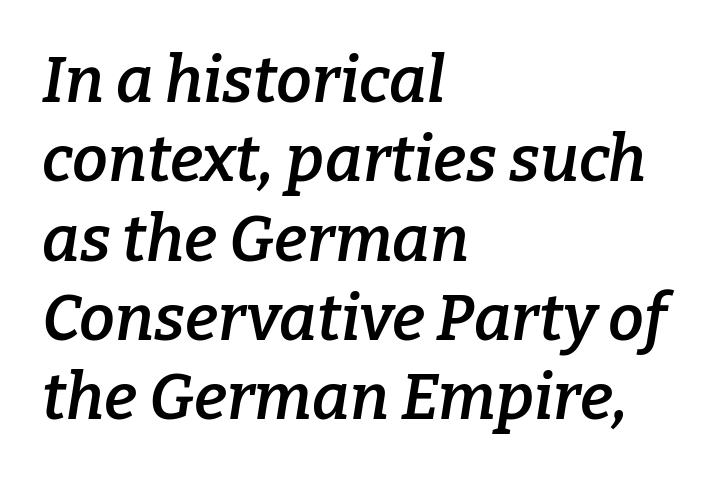
Q: Is the text bold? A: Semi-bold.
Q: Is the text italic (slanted)? A: Yes, it leans right by about 9 degrees.
Q: Is the typeface a serif or a sans-serif typeface? A: Serif.
Q: Is the text underlined? A: No.
Q: How is the paragraph aligned? A: Left-aligned.
Q: Is the spacing between letters normal or unusually wide? A: Normal.
Q: Width (condensed, normal, or wide)? A: Normal.
Q: Stroke contrast? A: Low.
Q: x-height? A: Medium.
Q: Monospaced? A: No.
